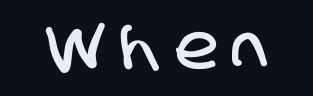
Q: Is the typeface a serif or a sans-serif typeface? A: Sans-serif.
Q: Is the text underlined? A: No.
Q: Is the spacing between letters normal or unusually wide? A: Unusually wide.
Q: Width (condensed, normal, or wide)? A: Condensed.
Q: Stroke contrast? A: Low.
Q: x-height? A: Large.
Q: Monospaced? A: No.
